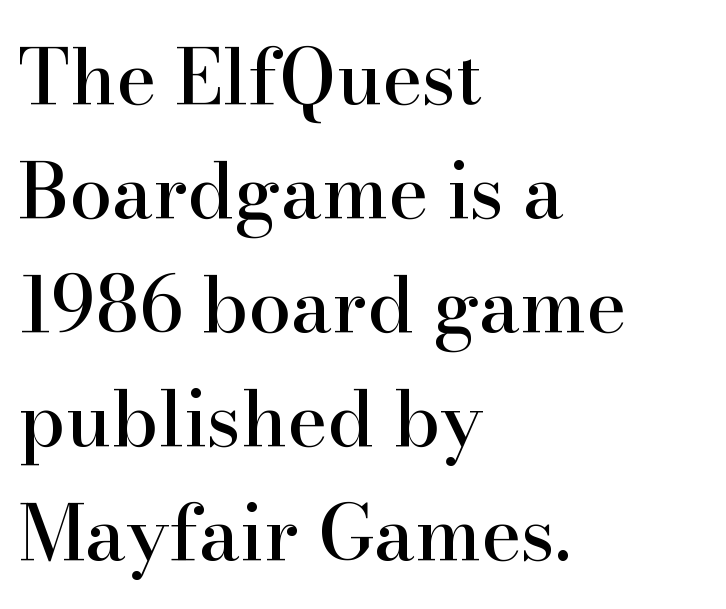
The image shows 76 px serif type, upright; set left-aligned, normal line spacing (1.5x), normal letter spacing, not underlined; high stroke contrast and a small x-height.
